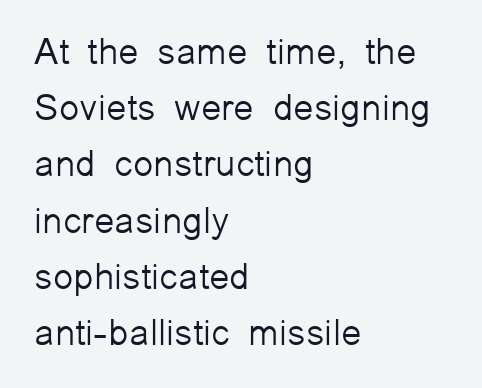
Q: Is the text bold? A: No.
Q: Is the text italic (slanted)? A: No, it is upright.
Q: Is the typeface a serif or a sans-serif typeface? A: Sans-serif.
Q: Is the text underlined? A: No.
Q: How is the paragraph aligned? A: Left-aligned.
Q: Is the spacing between letters normal or unusually wide? A: Normal.
Q: Is the spacing between lines tight, normal or loose? A: Normal.
Q: Width (condensed, normal, or wide)? A: Normal.
Q: Stroke contrast? A: Low.
Q: x-height? A: Medium.
Q: Monospaced? A: No.
